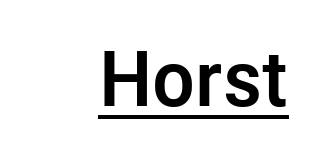
{"serif": "no", "italic": "no", "bold": "yes", "weight": "semibold", "width": "normal", "stroke_contrast": "low", "x_height": "medium", "monospaced": "no", "underline": "yes", "align": "right", "letter_spacing": "normal", "letter_spacing_em": 0.0, "glyph_px": 78}
